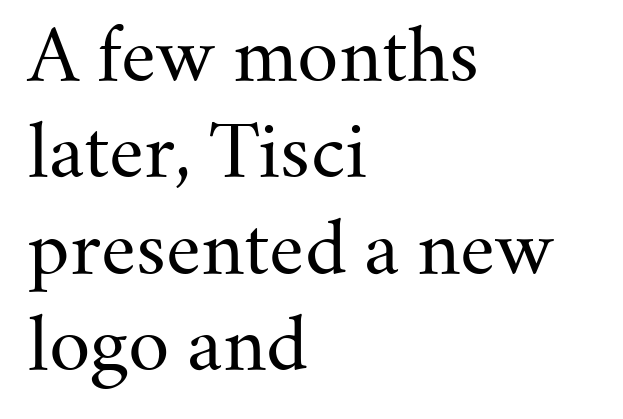
Proportional: the letters do not fall into vertical columns. Quick note: underline off. The typeface chosen for these lines features serifs. Caption: multi-line text, flush left, ragged right.
